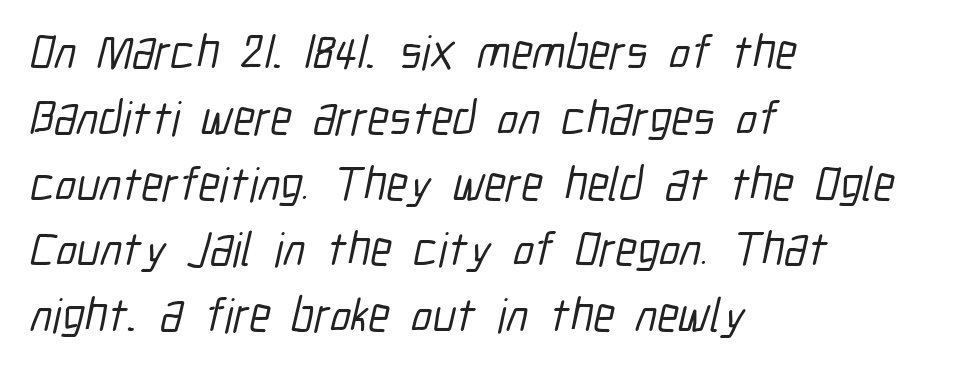
Q: Is the typeface a serif or a sans-serif typeface? A: Sans-serif.
Q: Is the text underlined? A: No.
Q: How is the paragraph aligned? A: Left-aligned.
Q: Is the spacing between letters normal or unusually wide? A: Normal.
Q: Is the spacing between lines tight, normal or loose? A: Normal.
Q: Width (condensed, normal, or wide)? A: Condensed.
Q: Stroke contrast? A: Low.
Q: x-height? A: Medium.
Q: Monospaced? A: No.
